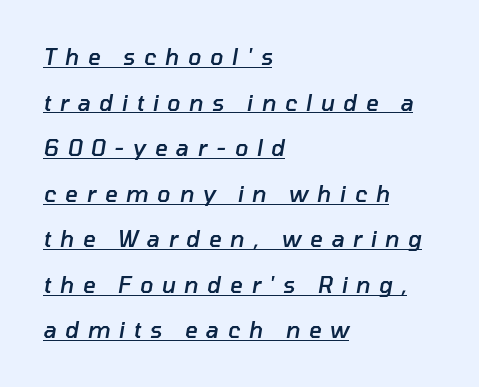
Heft: intermediate — a semibold. What's the leading like? Stretched, with rows far apart. The text carries the slant typical of an italic or oblique font. This is underlined copy, the kind a proofreader might mark for attention.
